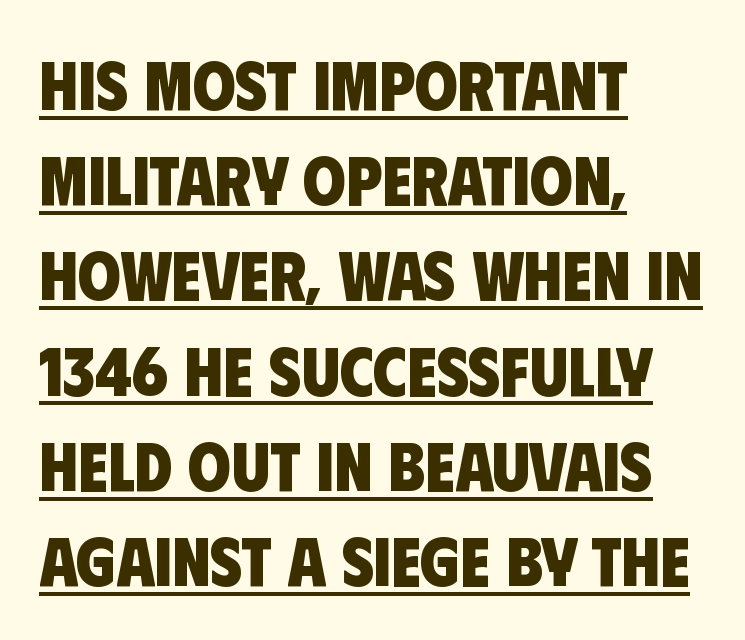
These words are printed bold, with thick strokes throughout. The paragraph shown leans on its left margin. Letterform terminals end flat and unadorned throughout the passage. What decoration does the sample have? An underline. The letters advance in unequal steps, a hallmark of proportional type.
